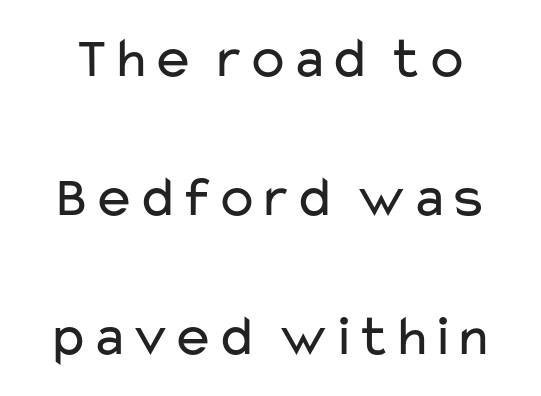
Q: Is the text bold? A: No.
Q: Is the text italic (slanted)? A: No, it is upright.
Q: Is the typeface a serif or a sans-serif typeface? A: Sans-serif.
Q: Is the text underlined? A: No.
Q: Is the spacing between letters normal or unusually wide? A: Normal.
Q: Is the spacing between lines tight, normal or loose? A: Loose.
Q: Width (condensed, normal, or wide)? A: Wide.
Q: Stroke contrast? A: Low.
Q: x-height? A: Medium.
Q: Monospaced? A: No.
